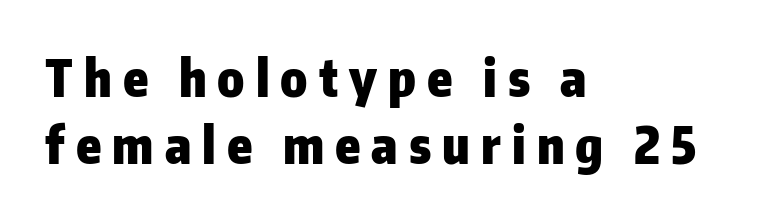
The image shows 50 px heavy sans-serif type, upright; set left-aligned, normal line spacing (1.35x), unusually wide letter spacing (+0.22 em), not underlined; low stroke contrast and a medium x-height.
